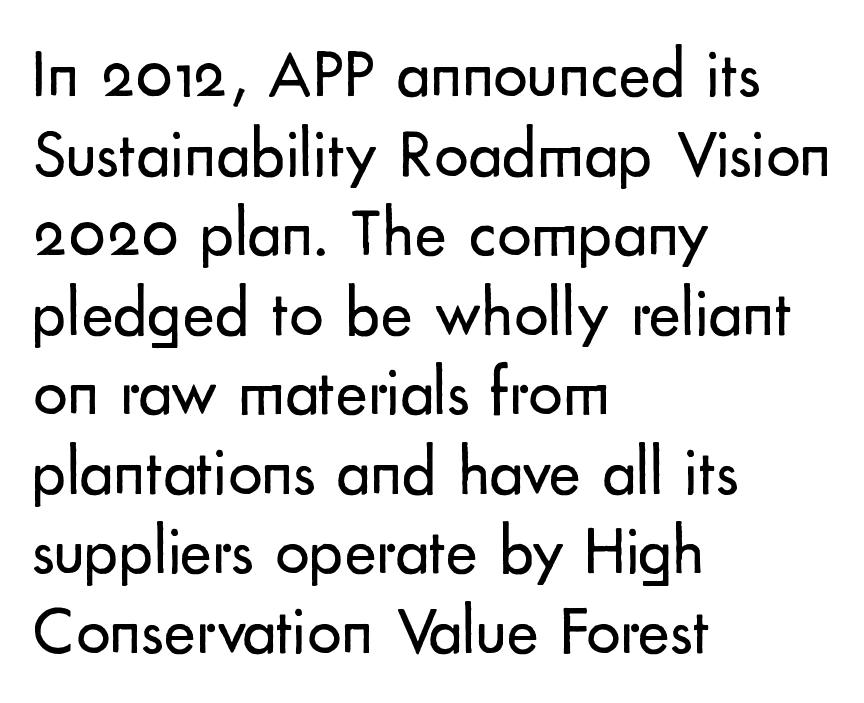
The image shows 68 px regular-weight sans-serif type, upright; set left-aligned, line spacing 1.17x, normal letter spacing, not underlined; low stroke contrast and a small x-height.
